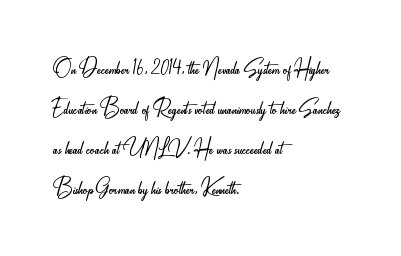
Q: Is the text bold? A: No.
Q: Is the text italic (slanted)? A: Yes.
Q: Is the typeface a serif or a sans-serif typeface? A: Sans-serif.
Q: Is the text underlined? A: No.
Q: How is the paragraph aligned? A: Left-aligned.
Q: Is the spacing between letters normal or unusually wide? A: Normal.
Q: Is the spacing between lines tight, normal or loose? A: Normal.
Q: Width (condensed, normal, or wide)? A: Condensed.
Q: Stroke contrast? A: Low.
Q: x-height? A: Small.
Q: Monospaced? A: No.
